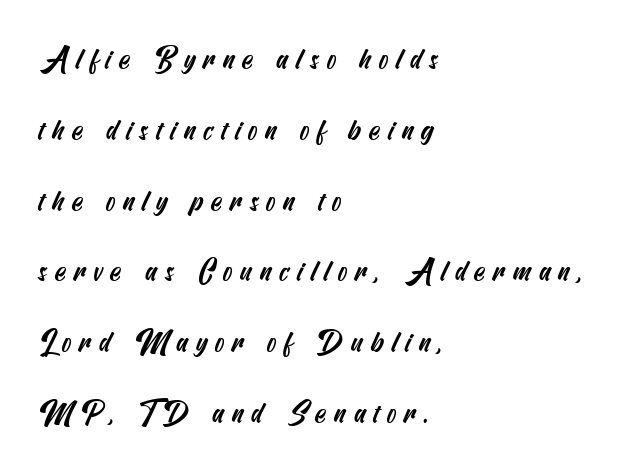
Which margin do the lines hug? The left one — the right edge is uneven. This block would shrink considerably if given ordinary leading; it's expanded now. The gaps between neighbouring characters are conspicuously large. Underlining? Definitely not there. The text was rendered using a sans face with plain stroke endings.
